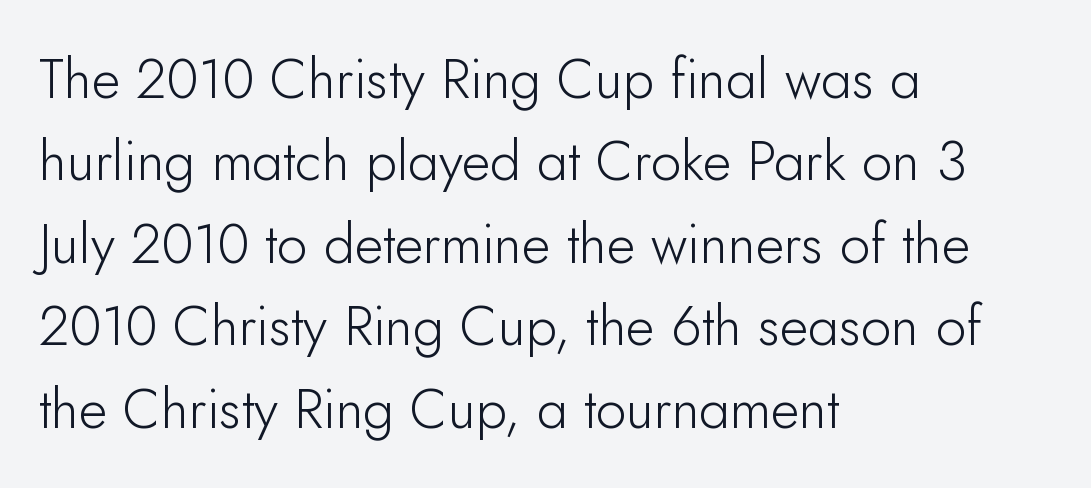
The image shows 55 px light sans-serif type, upright; set left-aligned, normal line spacing (1.5x), normal letter spacing, not underlined; low stroke contrast and a small x-height.
